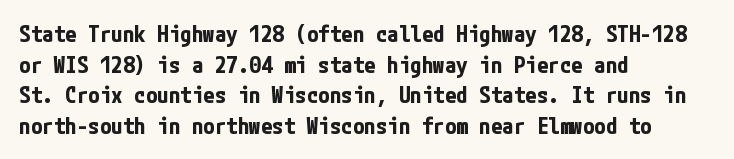
Q: Is the text bold? A: Yes.
Q: Is the text italic (slanted)? A: No, it is upright.
Q: Is the text underlined? A: No.
Q: How is the paragraph aligned? A: Left-aligned.
Q: Is the spacing between letters normal or unusually wide? A: Normal.
Q: Is the spacing between lines tight, normal or loose? A: Normal.
